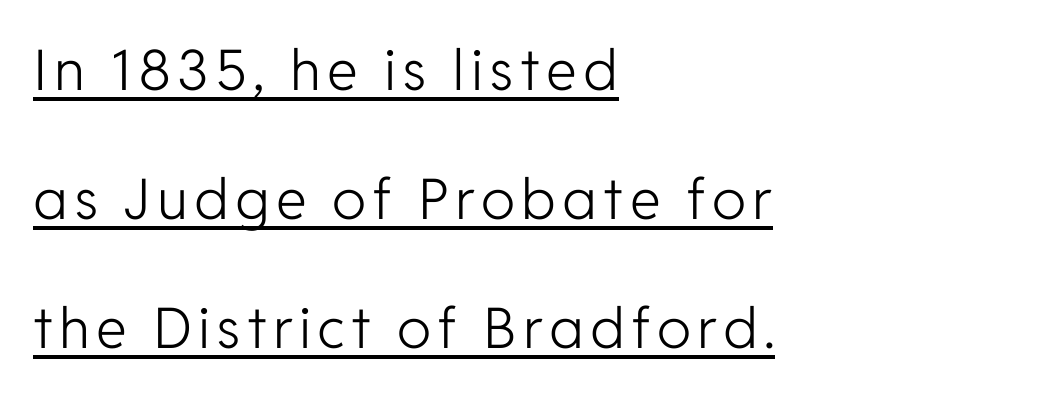
Q: Is the text bold? A: No.
Q: Is the text italic (slanted)? A: No, it is upright.
Q: Is the typeface a serif or a sans-serif typeface? A: Sans-serif.
Q: Is the text underlined? A: Yes.
Q: How is the paragraph aligned? A: Left-aligned.
Q: Is the spacing between lines tight, normal or loose? A: Loose.
Q: Width (condensed, normal, or wide)? A: Normal.
Q: Stroke contrast? A: Low.
Q: x-height? A: Medium.
Q: Monospaced? A: No.
